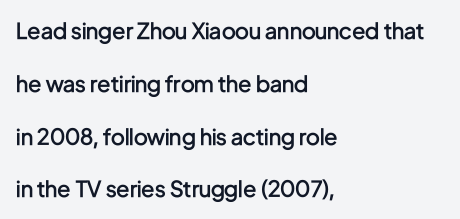
The image shows 22 px text type, upright; set left-aligned, loose line spacing (2.4x), normal letter spacing, not underlined.
